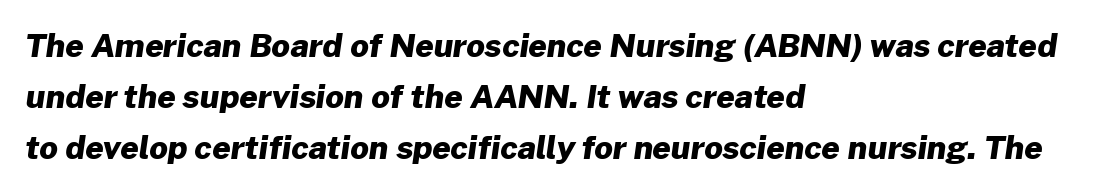
Regarding leading, the lines here are spaced in the standard way. Classification — sans serif. In terms of weight, the rendering is a true, heavy bold. The rendering uses natural spacing where letterforms have individual widths. Only glyphs here, with clear space below each row. Nothing unusual about the tracking: characters are spaced as the font intends.
